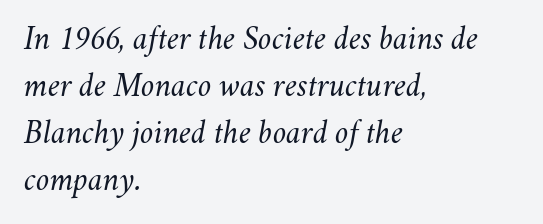
{"italic": "yes", "lean": "right", "slant_degrees": 11, "bold": "no", "weight": "light", "width": "normal", "stroke_contrast": "medium", "x_height": "small", "monospaced": "no", "underline": "no", "align": "left", "line_spacing": "normal", "line_spacing_ratio": 1.38, "letter_spacing": "normal", "letter_spacing_em": 0.0, "glyph_px": 34}
